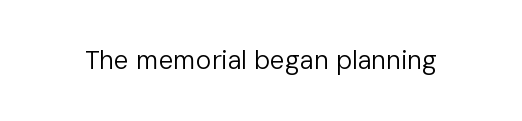
Q: Is the text bold? A: No.
Q: Is the text italic (slanted)? A: No, it is upright.
Q: Is the text underlined? A: No.
Q: Is the spacing between letters normal or unusually wide? A: Normal.
